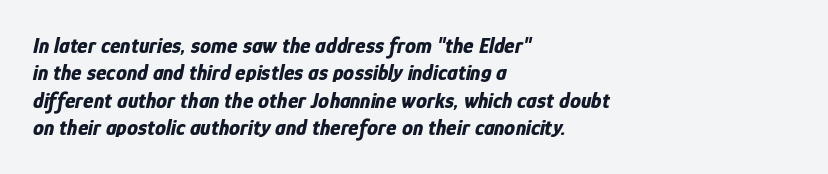
The image shows 22 px bold type, italic (leaning right); set left-aligned, normal line spacing (1.25x), normal letter spacing, not underlined.
